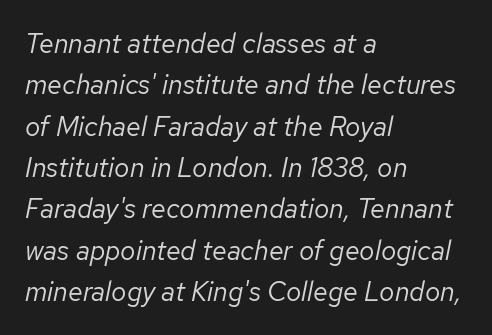
The compositor pushed each line to the left boundary. Baseline-to-baseline distance is the conventional proportion of letter height. The whole block is typeset with a tilt. The passage shown has conventional tracking throughout. Weight: not bold — regular or lighter.
